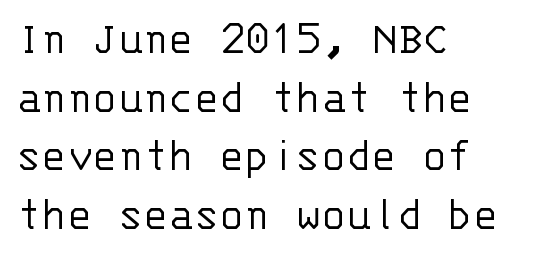
In terms of letterspacing, this is plain default setting. When letters stand straight like this, we call the style roman or upright. The space between consecutive lines is moderate. The rag falls on the right side of this text block. No extra ink here — the face is not bold.
